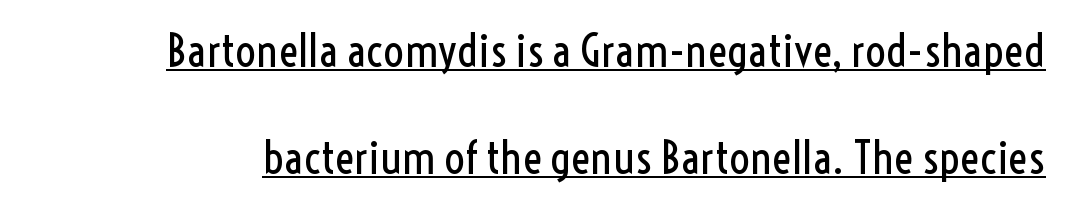
{"serif": "no", "italic": "no", "bold": "no", "weight": "regular", "width": "condensed", "x_height": "medium", "monospaced": "no", "underline": "yes", "line_spacing": "loose", "line_spacing_ratio": 2.32, "letter_spacing": "normal", "letter_spacing_em": 0.0, "glyph_px": 46}
